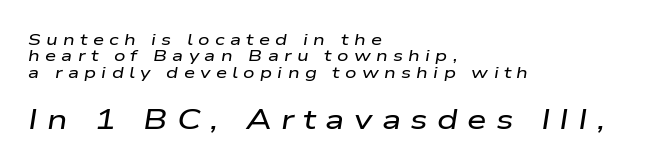
{"italic": "yes", "lean": "right", "slant_degrees": 9, "width": "wide", "stroke_contrast": "low", "x_height": "medium", "monospaced": "no", "underline": "no", "align": "left", "line_spacing": "tight", "line_spacing_ratio": 1.03, "letter_spacing": "wide", "letter_spacing_em": 0.33, "larger_block": "second", "size_ratio": 1.75, "glyph_px": 28}
